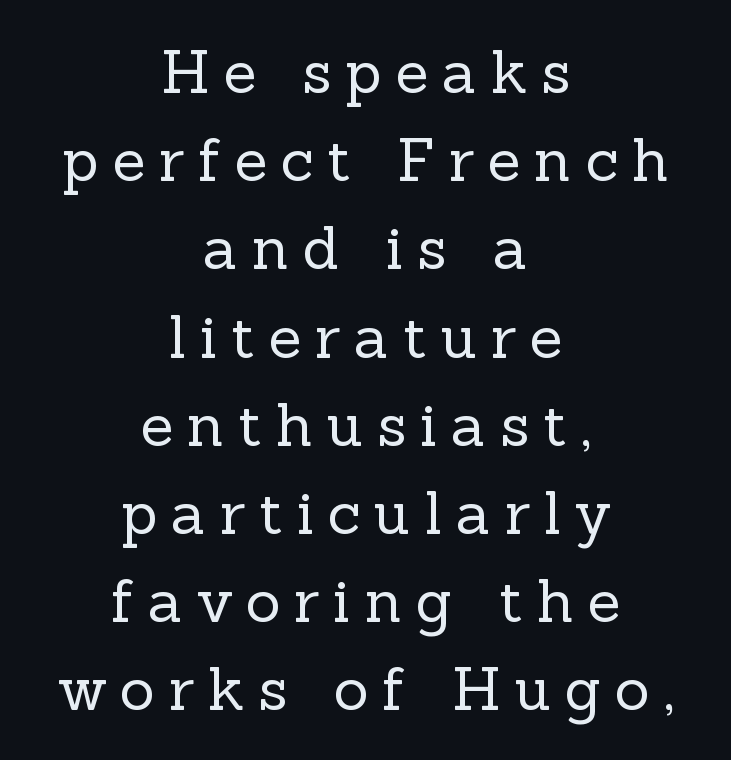
{"serif": "yes", "italic": "no", "bold": "no", "weight": "regular", "width": "normal", "x_height": "medium", "monospaced": "no", "underline": "no", "align": "center", "line_spacing": "normal", "line_spacing_ratio": 1.47, "letter_spacing": "wide", "letter_spacing_em": 0.23, "glyph_px": 60}
